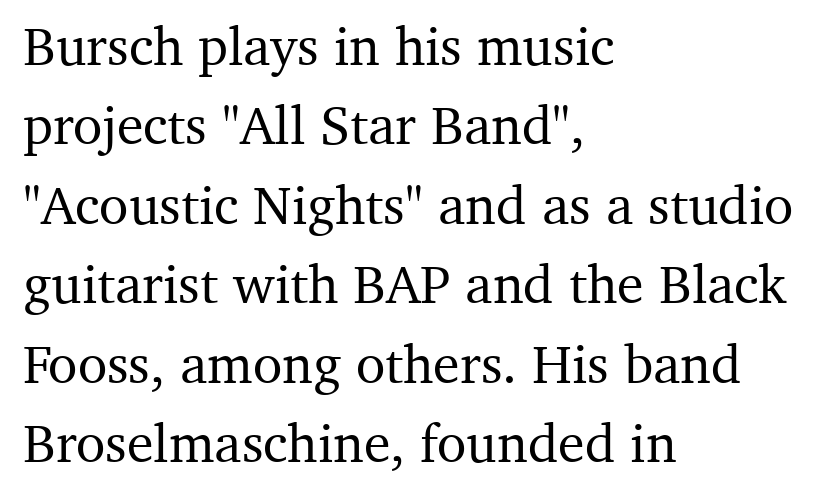
Italic? Not at all — the glyphs are vertical. Nobody touched the tracking dial on this one. Descender tails drop into unmarked territory. Stroke terminals: seriffed. The designer left line spacing at the default. The text block is weighted toward the left margin, trailing off unevenly rightward.
